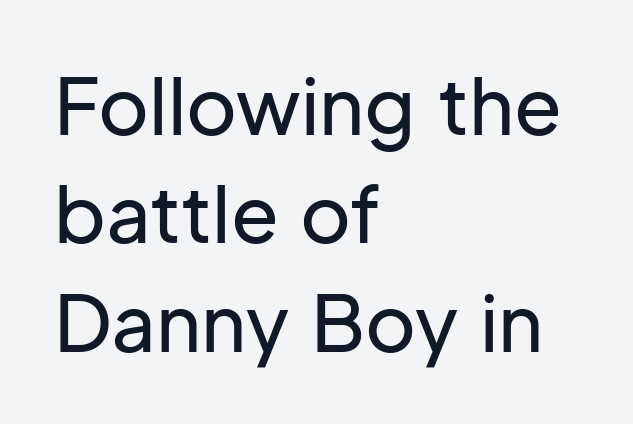
Q: Is the text italic (slanted)? A: No, it is upright.
Q: Is the typeface a serif or a sans-serif typeface? A: Sans-serif.
Q: Is the text underlined? A: No.
Q: How is the paragraph aligned? A: Left-aligned.
Q: Is the spacing between letters normal or unusually wide? A: Normal.
Q: Is the spacing between lines tight, normal or loose? A: Normal.
Q: Width (condensed, normal, or wide)? A: Normal.
Q: Stroke contrast? A: Low.
Q: x-height? A: Medium.
Q: Monospaced? A: No.
